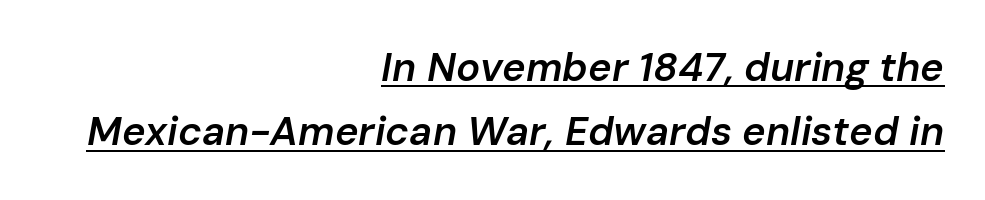
{"italic": "yes", "lean": "right", "slant_degrees": 10, "bold": "semi", "weight": "semibold", "width": "normal", "stroke_contrast": "low", "x_height": "medium", "monospaced": "no", "underline": "yes", "align": "right", "line_spacing": "normal", "line_spacing_ratio": 1.61, "letter_spacing": "normal", "letter_spacing_em": 0.0, "glyph_px": 40}
